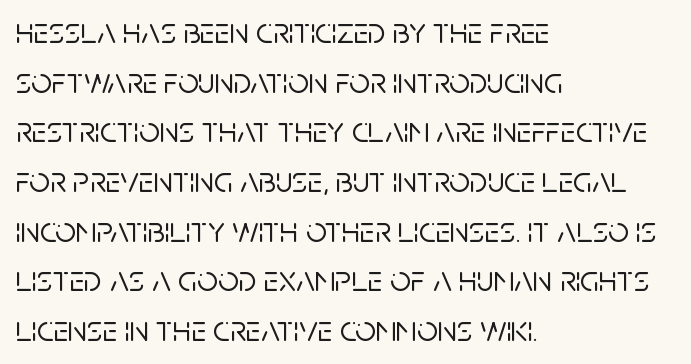
The image shows 36 px sans-serif type, upright; set left-aligned, normal line spacing (1.38x), normal letter spacing, not underlined; low stroke contrast and a large x-height.
